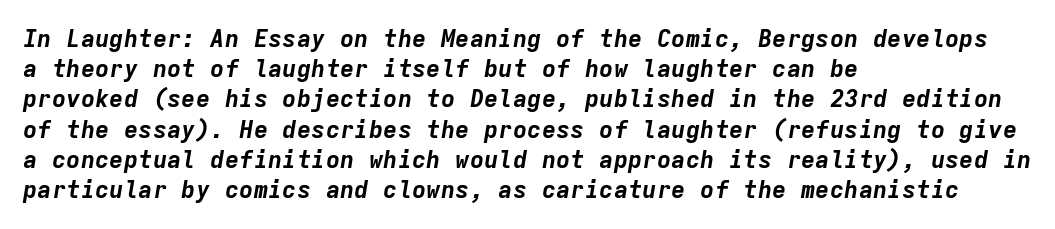
{"italic": "yes", "lean": "right", "slant_degrees": 9, "bold": "yes", "underline": "no", "align": "left", "line_spacing": "normal", "line_spacing_ratio": 1.26, "letter_spacing": "normal", "letter_spacing_em": 0.0, "glyph_px": 24}
